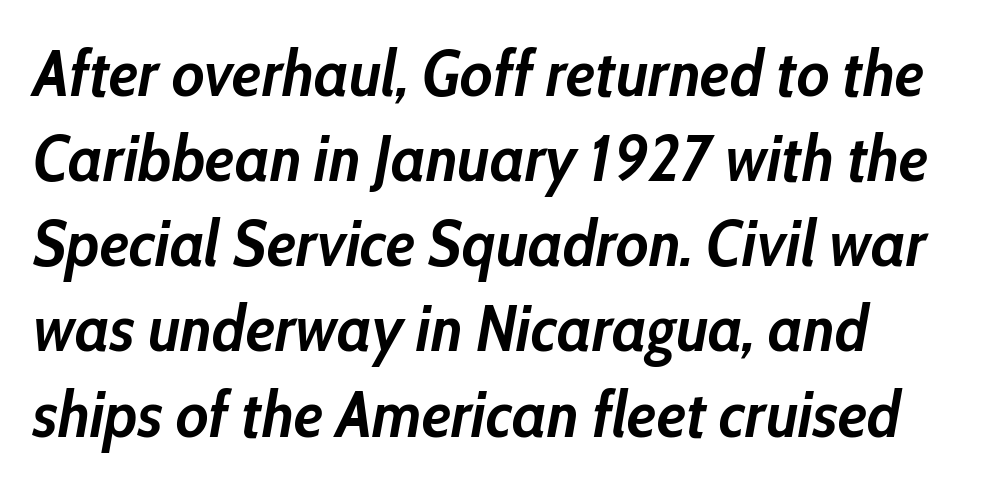
Q: Is the text bold? A: Yes.
Q: Is the text italic (slanted)? A: Yes, it leans right by about 10 degrees.
Q: Is the text underlined? A: No.
Q: How is the paragraph aligned? A: Left-aligned.
Q: Is the spacing between letters normal or unusually wide? A: Normal.
Q: Is the spacing between lines tight, normal or loose? A: Normal.
Q: Width (condensed, normal, or wide)? A: Condensed.
Q: Stroke contrast? A: Low.
Q: x-height? A: Medium.
Q: Monospaced? A: No.
